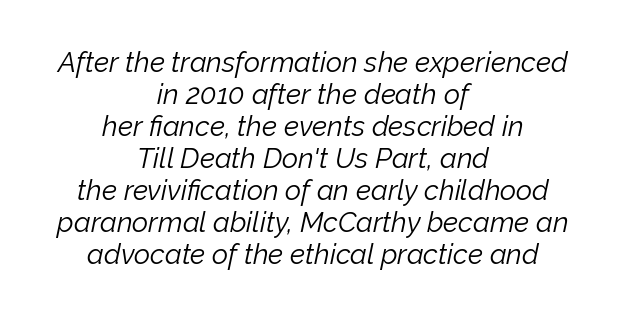
{"italic": "yes", "lean": "right", "slant_degrees": 12, "bold": "no", "weight": "light", "width": "normal", "stroke_contrast": "low", "x_height": "medium", "monospaced": "no", "underline": "no", "align": "center", "line_spacing": "tight", "line_spacing_ratio": 1.14, "letter_spacing": "normal", "letter_spacing_em": 0.0, "glyph_px": 28}
